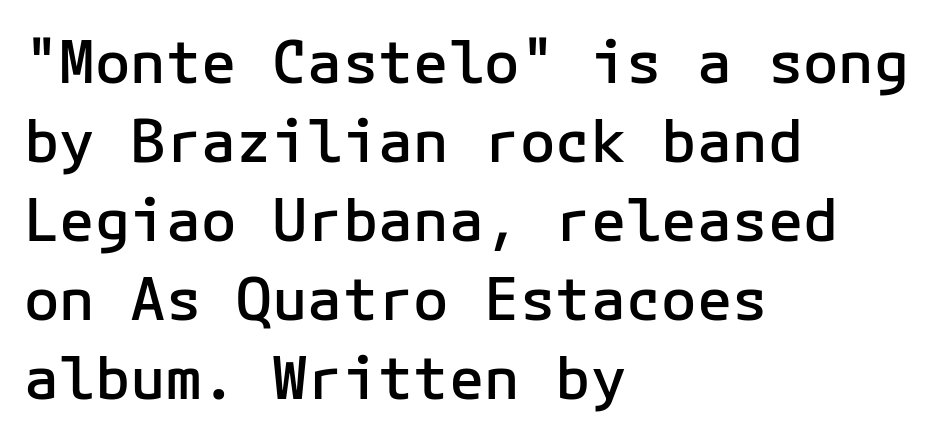
The image shows 59 px semibold sans-serif type, upright; set left-aligned, normal line spacing (1.34x), normal letter spacing, not underlined; low stroke contrast and a medium x-height.
